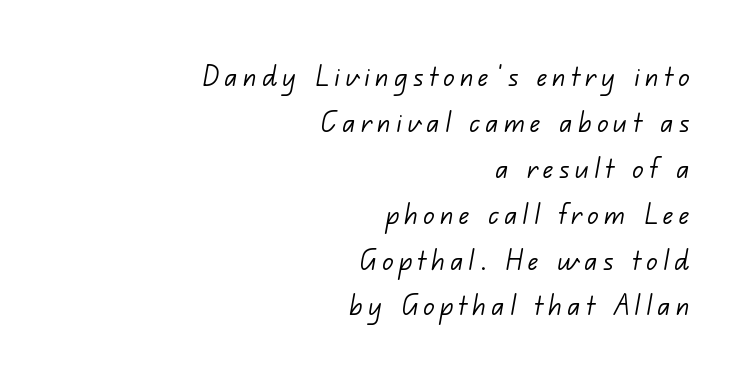
Q: Is the text bold? A: No.
Q: Is the typeface a serif or a sans-serif typeface? A: Sans-serif.
Q: Is the text underlined? A: No.
Q: How is the paragraph aligned? A: Right-aligned.
Q: Is the spacing between lines tight, normal or loose? A: Normal.
Q: Width (condensed, normal, or wide)? A: Normal.
Q: Stroke contrast? A: Low.
Q: x-height? A: Small.
Q: Monospaced? A: No.
